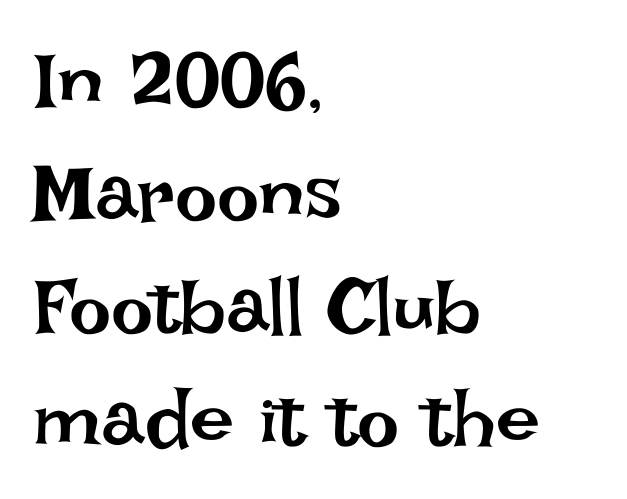
The glyphs are unaccompanied by any horizontal stroke below them. The line texture is even and compact thanks to regular tracking. Reading down the block, your eye returns to a fixed left position each line. Character widths vary here, with narrow letters taking less room than wide ones.
